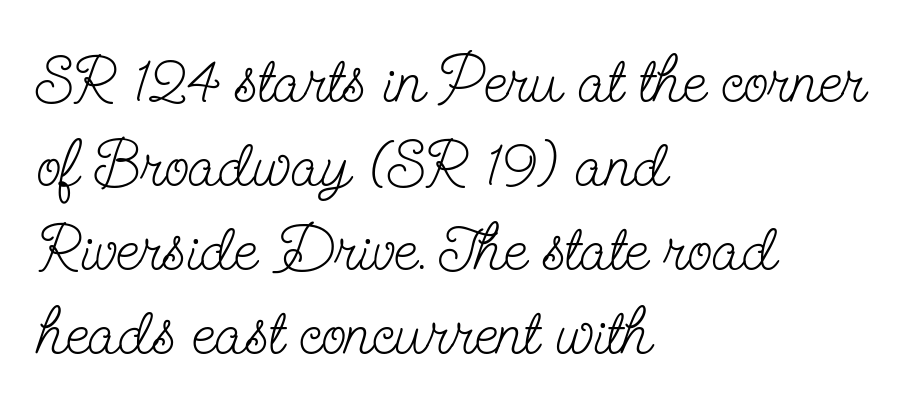
Tracking here is standard; glyphs follow each other at the usual distance. Note the varied advance widths — an 'i' is clearly narrower than an 'm'. Look at the bottom of the vertical strokes: they flare into serifs here. The letters look calm and open, with moderate or lighter stems. Line starts are locked; line ends wander.
